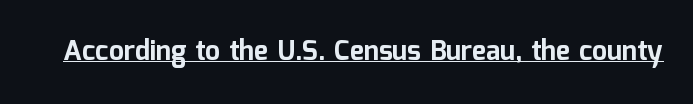
The letters stand straight up with perfectly vertical stems. Between one letter and the next there's only the usual sliver of space. Underlining? Definitely there. Strokes here are thick enough to call this a true bold.
